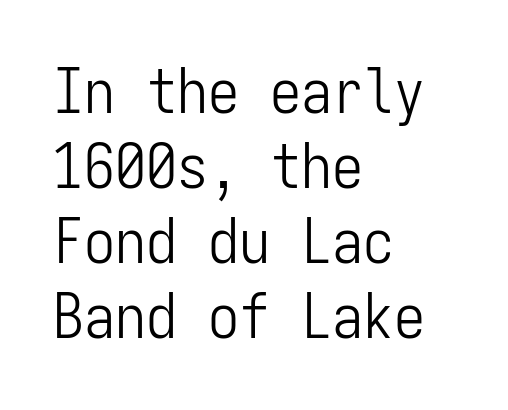
Q: Is the text bold? A: No.
Q: Is the text italic (slanted)? A: No, it is upright.
Q: Is the typeface a serif or a sans-serif typeface? A: Sans-serif.
Q: Is the text underlined? A: No.
Q: How is the paragraph aligned? A: Left-aligned.
Q: Is the spacing between letters normal or unusually wide? A: Normal.
Q: Width (condensed, normal, or wide)? A: Condensed.
Q: Stroke contrast? A: Low.
Q: x-height? A: Medium.
Q: Monospaced? A: Yes.
